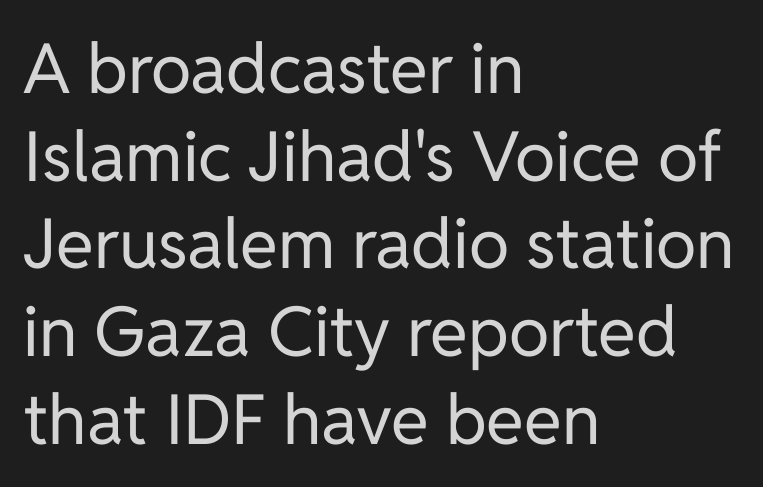
Q: Is the text bold? A: No.
Q: Is the text italic (slanted)? A: No, it is upright.
Q: Is the typeface a serif or a sans-serif typeface? A: Sans-serif.
Q: Is the text underlined? A: No.
Q: How is the paragraph aligned? A: Left-aligned.
Q: Is the spacing between letters normal or unusually wide? A: Normal.
Q: Is the spacing between lines tight, normal or loose? A: Normal.
Q: Width (condensed, normal, or wide)? A: Normal.
Q: Stroke contrast? A: Low.
Q: x-height? A: Medium.
Q: Monospaced? A: No.
